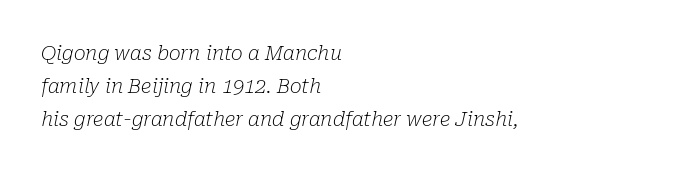
Ink coverage per letter is moderate at most. The passage shown has conventional tracking throughout. Whoever set this chose a conventional vertical rhythm. Quick note: italic. Horizontal alignment here is leftward, the default for most running prose. A clean baseline with only descenders dipping below it.
